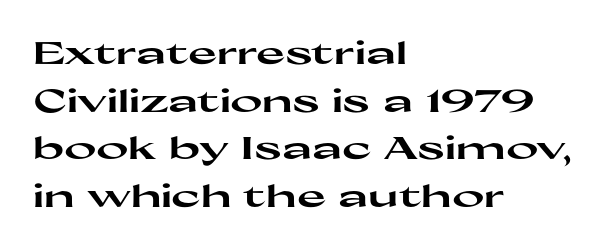
{"serif": "no", "italic": "no", "bold": "yes", "weight": "heavy", "width": "wide", "stroke_contrast": "high", "x_height": "medium", "monospaced": "no", "underline": "no", "align": "left", "line_spacing": "normal", "line_spacing_ratio": 1.54, "letter_spacing": "normal", "letter_spacing_em": 0.0, "glyph_px": 31}
